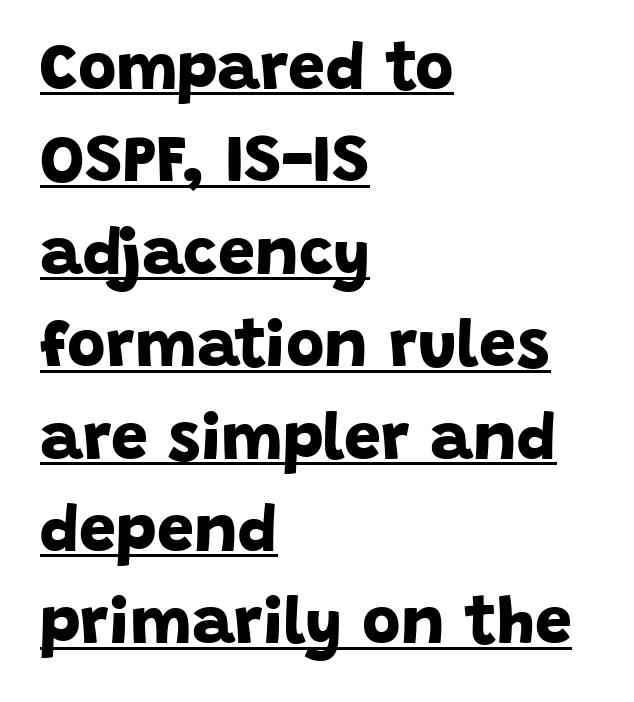
{"serif": "no", "bold": "yes", "weight": "bold", "width": "normal", "stroke_contrast": "low", "x_height": "large", "monospaced": "no", "underline": "yes", "align": "left", "line_spacing": "normal", "line_spacing_ratio": 1.4, "letter_spacing": "normal", "letter_spacing_em": 0.0, "glyph_px": 66}
